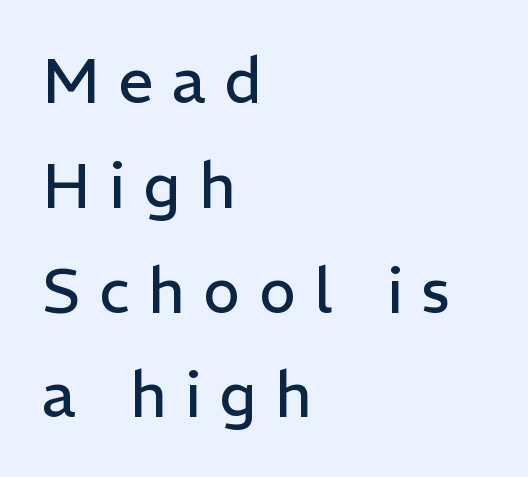
Q: Is the text bold? A: No.
Q: Is the text italic (slanted)? A: No, it is upright.
Q: Is the typeface a serif or a sans-serif typeface? A: Sans-serif.
Q: Is the text underlined? A: No.
Q: How is the paragraph aligned? A: Left-aligned.
Q: Is the spacing between letters normal or unusually wide? A: Unusually wide.
Q: Is the spacing between lines tight, normal or loose? A: Normal.
Q: Width (condensed, normal, or wide)? A: Normal.
Q: Stroke contrast? A: Low.
Q: x-height? A: Medium.
Q: Monospaced? A: No.
